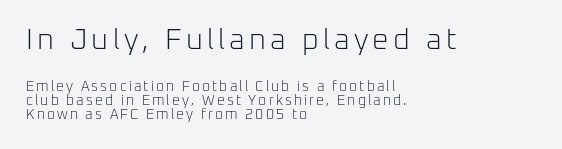
The image shows 29 px light sans-serif type, upright; set left-aligned, tight line spacing (1.02x), not underlined; the first (top) block is 2.07x larger; low stroke contrast and a medium x-height.
